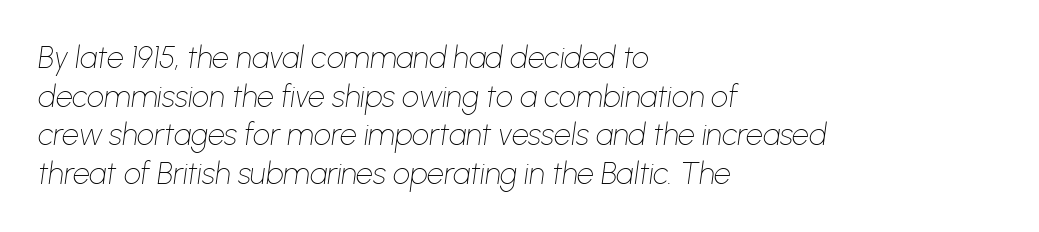
There is no visible air inserted between adjacent glyphs. Vertically, the passage feels balanced, rows spaced as you'd expect. Notice how the stems are inclined rather than vertical — that's the hallmark of italics. The gap between lines stays unmarked.
